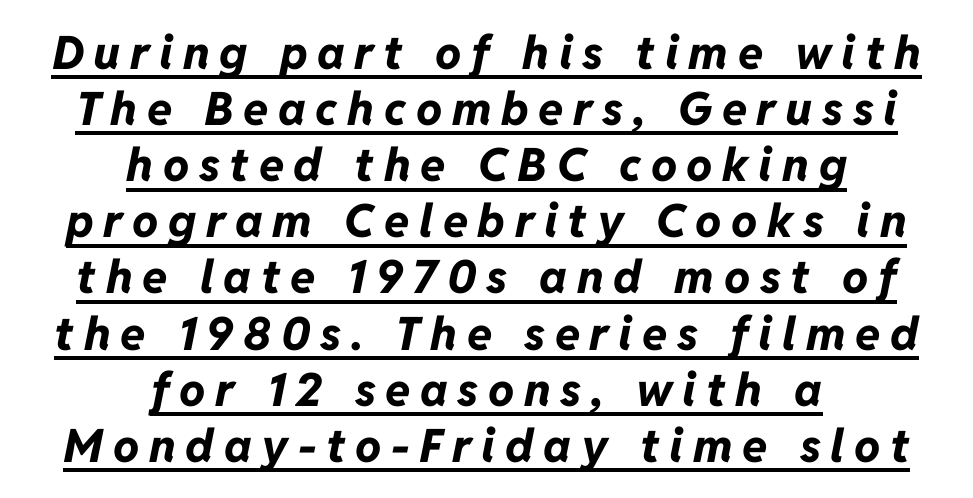
Q: Is the text bold? A: Yes.
Q: Is the text italic (slanted)? A: Yes, it leans right by about 11 degrees.
Q: Is the text underlined? A: Yes.
Q: How is the paragraph aligned? A: Centered.
Q: Is the spacing between letters normal or unusually wide? A: Unusually wide.
Q: Width (condensed, normal, or wide)? A: Normal.
Q: Stroke contrast? A: Low.
Q: x-height? A: Medium.
Q: Monospaced? A: No.
